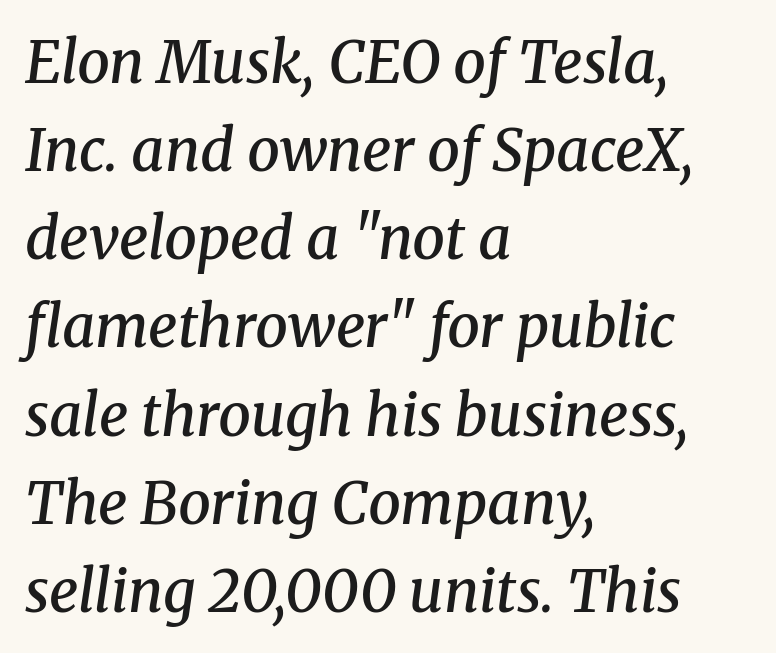
{"serif": "yes", "italic": "yes", "lean": "right", "slant_degrees": 8, "bold": "semi", "weight": "semibold", "width": "normal", "stroke_contrast": "medium", "x_height": "medium", "monospaced": "no", "underline": "no", "align": "left", "line_spacing": "normal", "line_spacing_ratio": 1.52, "letter_spacing": "normal", "letter_spacing_em": 0.0, "glyph_px": 58}
